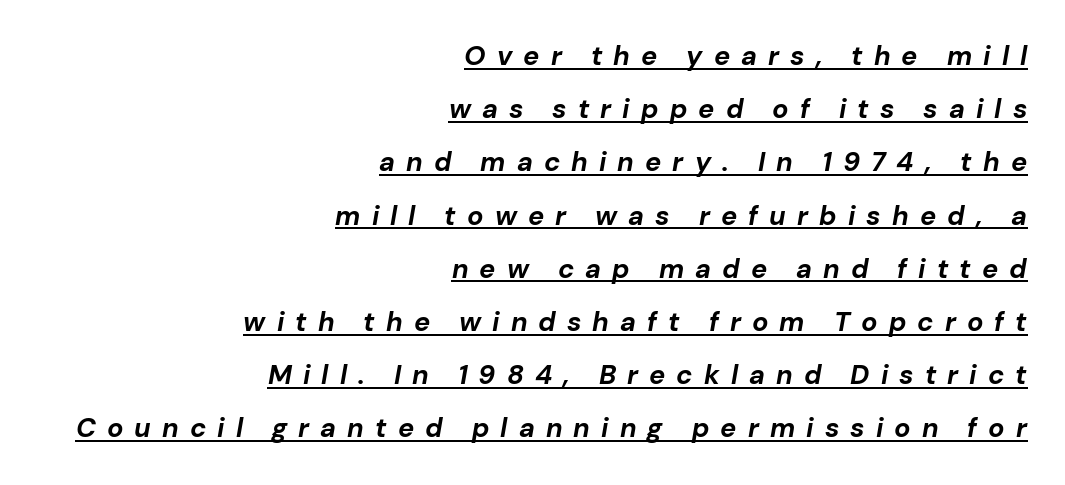
{"italic": "yes", "lean": "right", "slant_degrees": 10, "bold": "yes", "underline": "yes", "align": "right", "line_spacing": "loose", "line_spacing_ratio": 1.97, "letter_spacing": "wide", "letter_spacing_em": 0.41, "glyph_px": 27}
